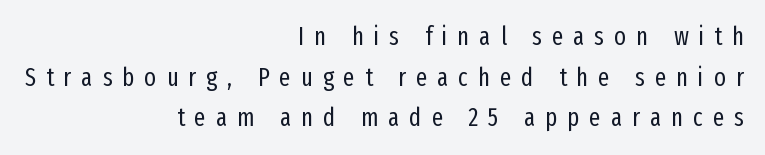
{"italic": "no", "bold": "no", "underline": "no", "align": "right", "line_spacing": "normal", "line_spacing_ratio": 1.63, "letter_spacing": "wide", "letter_spacing_em": 0.4, "glyph_px": 25}
